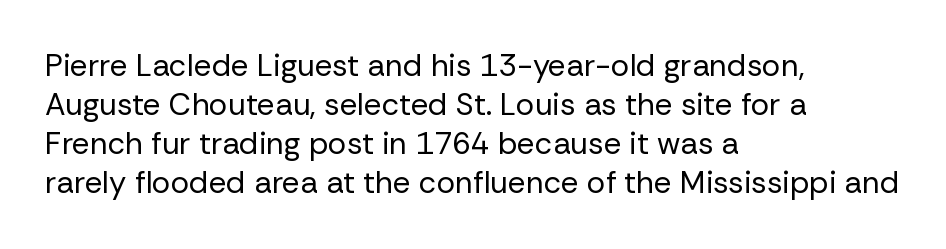
Q: Is the text bold? A: No.
Q: Is the text italic (slanted)? A: No, it is upright.
Q: Is the typeface a serif or a sans-serif typeface? A: Sans-serif.
Q: Is the text underlined? A: No.
Q: How is the paragraph aligned? A: Left-aligned.
Q: Is the spacing between letters normal or unusually wide? A: Normal.
Q: Is the spacing between lines tight, normal or loose? A: Normal.
Q: Width (condensed, normal, or wide)? A: Normal.
Q: Stroke contrast? A: Low.
Q: x-height? A: Medium.
Q: Monospaced? A: No.
